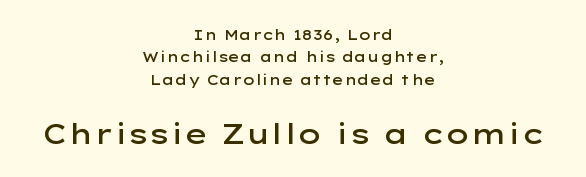
The letters in the lower block stand taller than those in the block above. Nope, not italic — everything's standing straight. Is this a fixed-width face? No — the glyphs have proportional, varying widths. Both edges are ragged and mirror each other, which tells us the setting is centered. Tracking here is standard; glyphs follow each other at the usual distance. Nothing sits at the stroke ends, so this counts as sans-serif.
